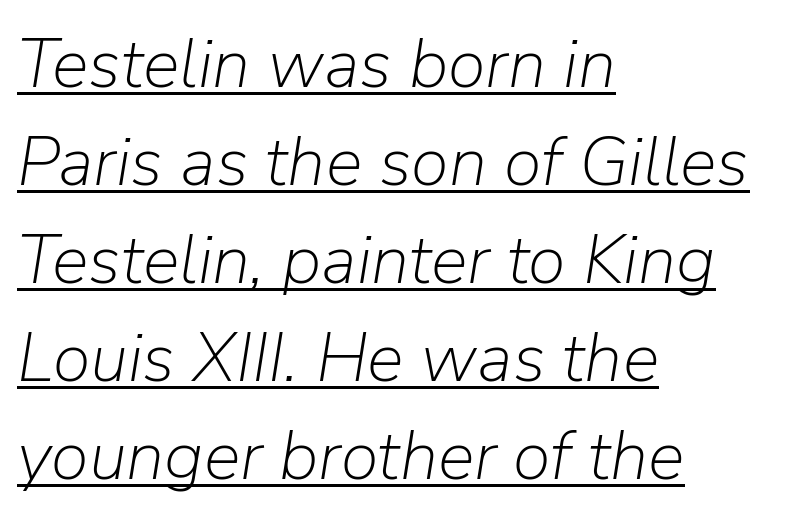
Q: Is the text bold? A: No.
Q: Is the text italic (slanted)? A: Yes, it leans right by about 9 degrees.
Q: Is the text underlined? A: Yes.
Q: How is the paragraph aligned? A: Left-aligned.
Q: Is the spacing between letters normal or unusually wide? A: Normal.
Q: Is the spacing between lines tight, normal or loose? A: Normal.
Q: Width (condensed, normal, or wide)? A: Normal.
Q: Stroke contrast? A: Low.
Q: x-height? A: Medium.
Q: Monospaced? A: No.
